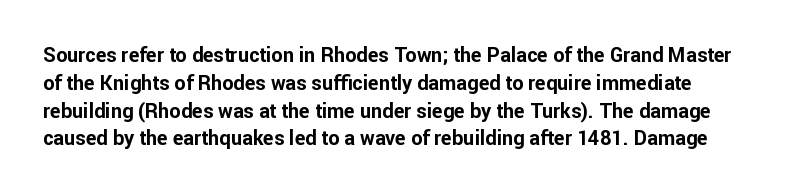
The image shows 20 px bold type, upright; set normal line spacing (1.39x), normal letter spacing, not underlined.
